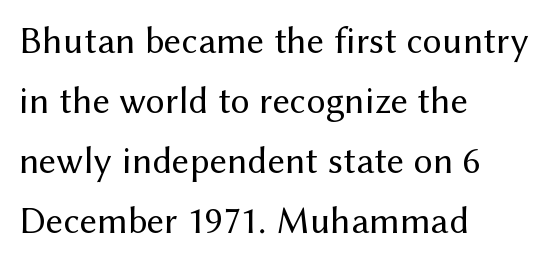
A typesetter would label this face a sans. A light-to-regular cut is what we see here. Upright lettering throughout. The string is rendered with underlining switched off. The lines are quadded left. This block has exactly the height ordinary leading produces.
